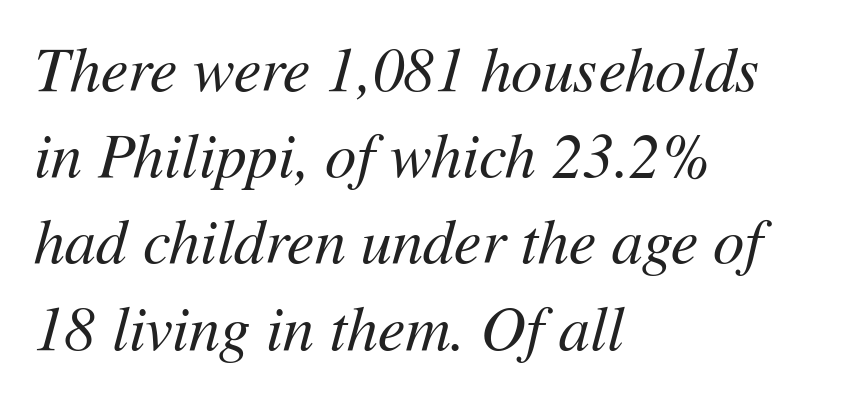
The whole block is typeset with a tilt. Each row of text sits above clean, open space. Is this a fixed-width face? No — the glyphs have proportional, varying widths. Rows of type keep a routine distance in the vertical direction.
